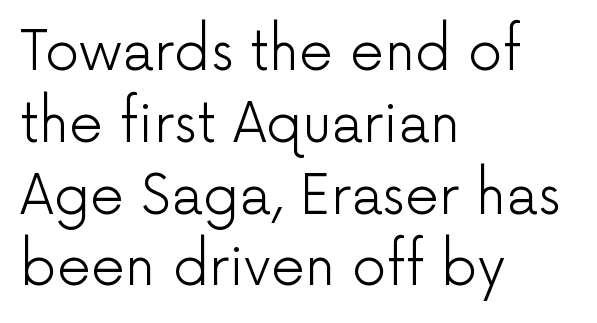
Inter-character spacing is left at the font's built-in metrics. Note the varied advance widths — an 'i' is clearly narrower than an 'm'. The gap between lines stays unmarked. In CSS terms this would be text-align: left.
